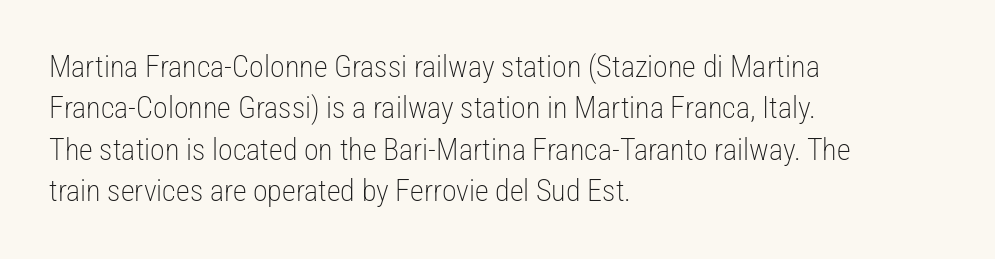
Font category for this specimen: sans-serif. Visually the block forms a straight wall on the left and a jagged coastline on the right. Does the leading feel generous? No, just average. Weight: regular or lighter.
